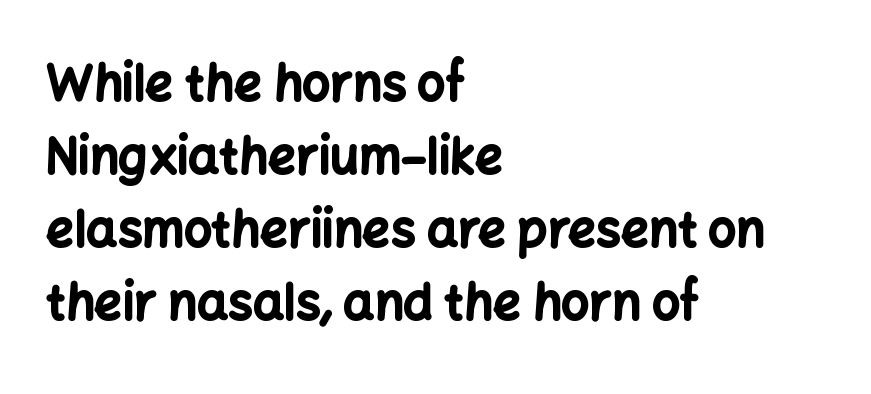
In terms of leading, this rendering sits right in the middle. The letters carry no serifs — their stems end cleanly without finishing strokes. Rendered with straight, roman letterforms. The setting favours the left margin, as ordinary paragraphs usually do.
